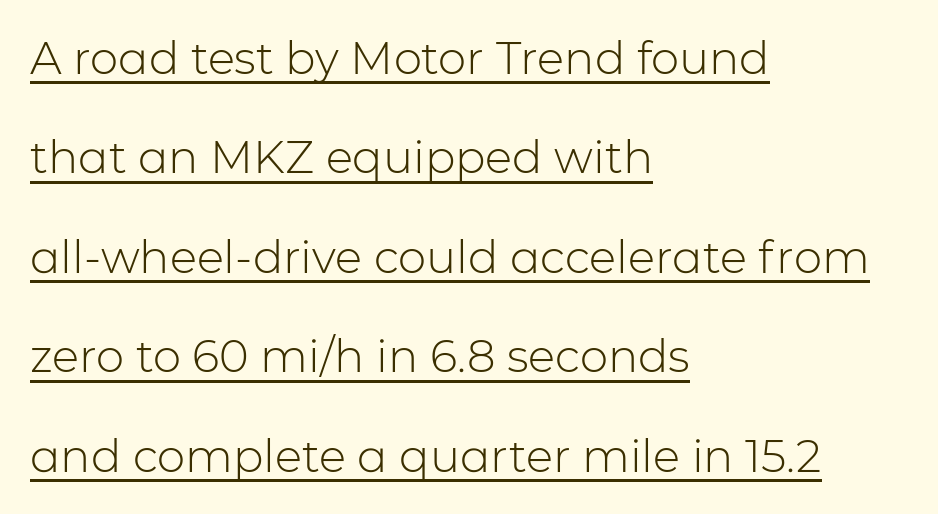
The image shows 45 px light sans-serif type, upright; set left-aligned, loose line spacing (2.21x), normal letter spacing, underlined; low stroke contrast and a medium x-height.
